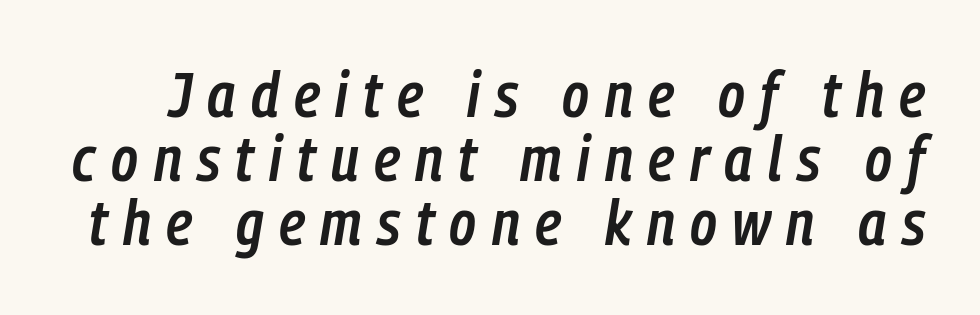
{"italic": "yes", "lean": "right", "slant_degrees": 9, "bold": "semi", "weight": "semibold", "width": "condensed", "stroke_contrast": "low", "x_height": "medium", "monospaced": "no", "underline": "no", "line_spacing": "tight", "line_spacing_ratio": 1.0, "letter_spacing": "wide", "letter_spacing_em": 0.24, "glyph_px": 64}
